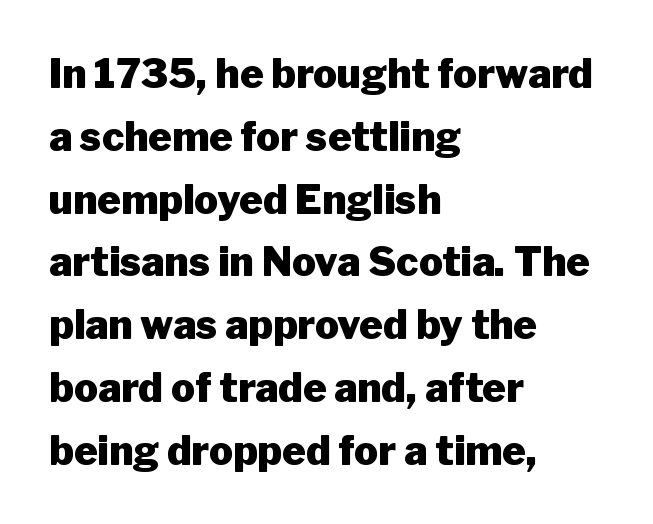
{"serif": "no", "italic": "no", "bold": "yes", "weight": "heavy", "width": "normal", "stroke_contrast": "low", "x_height": "medium", "monospaced": "no", "underline": "no", "align": "left", "line_spacing": "normal", "line_spacing_ratio": 1.57, "letter_spacing": "normal", "letter_spacing_em": 0.0, "glyph_px": 40}
